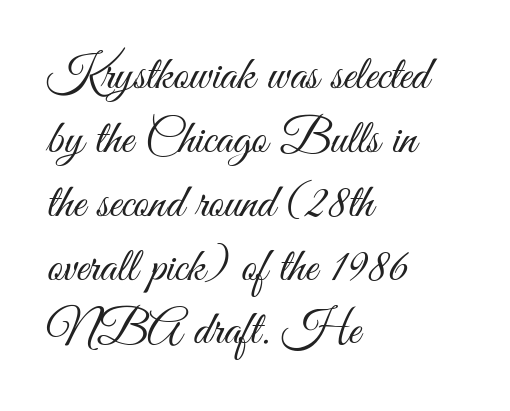
The image shows 48 px light, condensed sans-serif type; set left-aligned, normal line spacing (1.33x), normal letter spacing, not underlined; medium stroke contrast and a small x-height.
